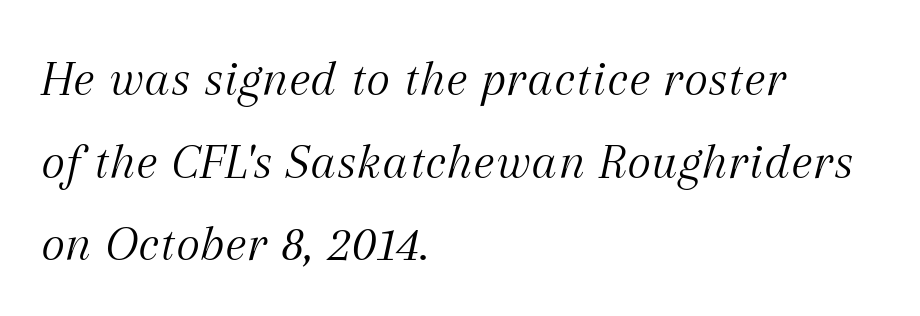
{"serif": "yes", "italic": "yes", "lean": "right", "slant_degrees": 12, "bold": "no", "weight": "light", "width": "normal", "stroke_contrast": "medium", "x_height": "medium", "monospaced": "no", "underline": "no", "align": "left", "line_spacing": "normal", "line_spacing_ratio": 1.59, "letter_spacing": "normal", "letter_spacing_em": 0.0, "glyph_px": 52}
